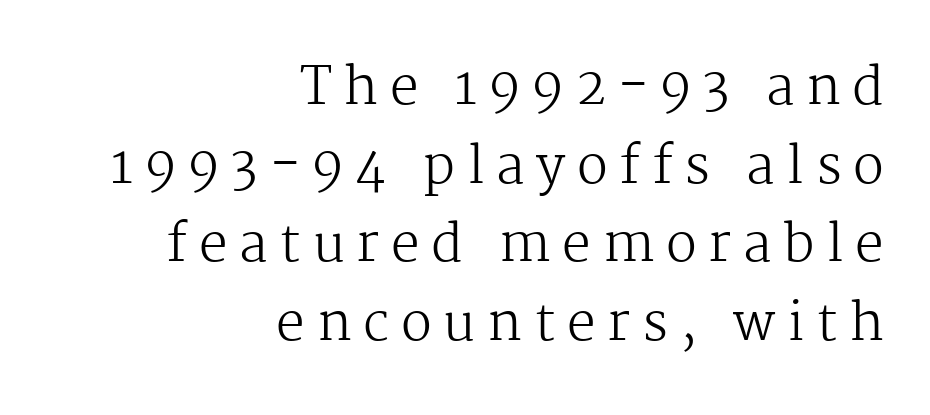
{"serif": "yes", "italic": "no", "bold": "no", "weight": "regular", "width": "normal", "stroke_contrast": "medium", "x_height": "medium", "monospaced": "no", "underline": "no", "align": "right", "line_spacing": "normal", "line_spacing_ratio": 1.54, "letter_spacing": "wide", "letter_spacing_em": 0.23, "glyph_px": 51}
